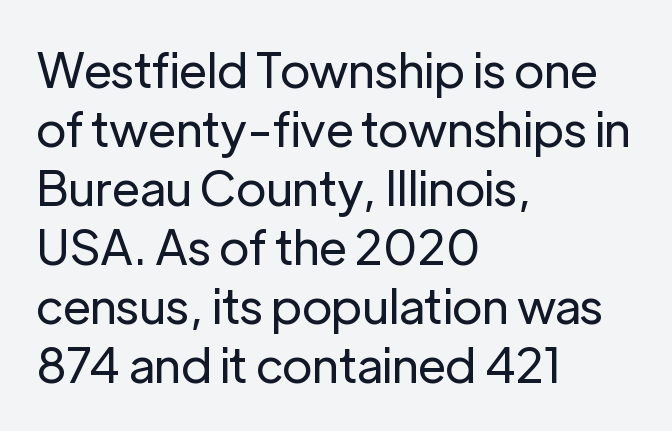
The image shows 48 px regular-weight sans-serif type, upright; set left-aligned, line spacing 1.23x, normal letter spacing, not underlined; low stroke contrast and a medium x-height.
